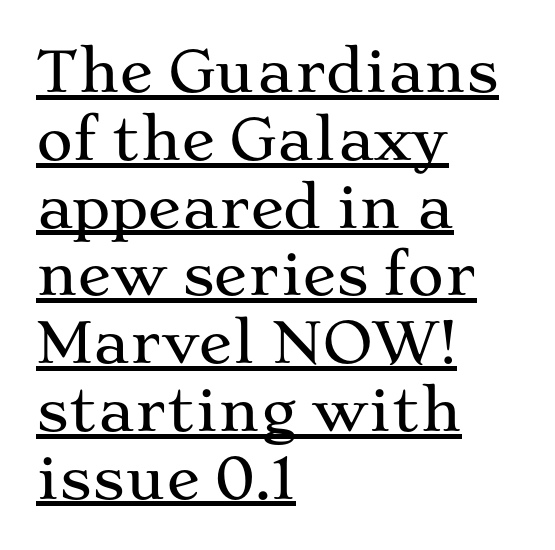
The image shows 56 px wide serif type, upright; set left-aligned, line spacing 1.21x, normal letter spacing, underlined; medium stroke contrast and a medium x-height.
